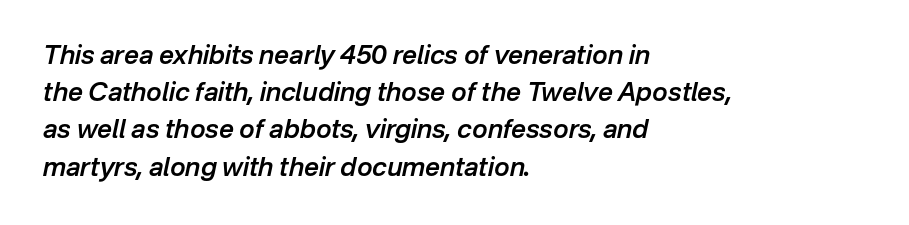
Q: Is the text bold? A: Semi-bold.
Q: Is the text italic (slanted)? A: Yes, it leans right by about 12 degrees.
Q: Is the text underlined? A: No.
Q: How is the paragraph aligned? A: Left-aligned.
Q: Is the spacing between letters normal or unusually wide? A: Normal.
Q: Is the spacing between lines tight, normal or loose? A: Normal.
